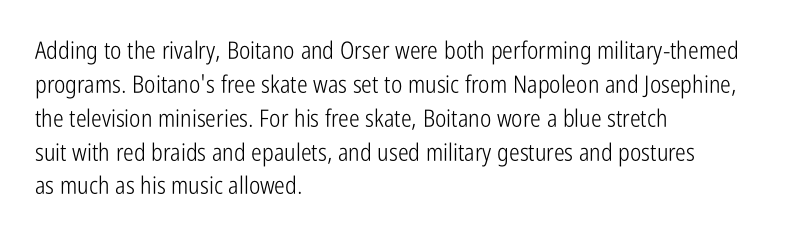
Q: Is the text bold? A: No.
Q: Is the text italic (slanted)? A: No, it is upright.
Q: Is the text underlined? A: No.
Q: How is the paragraph aligned? A: Left-aligned.
Q: Is the spacing between letters normal or unusually wide? A: Normal.
Q: Is the spacing between lines tight, normal or loose? A: Normal.
